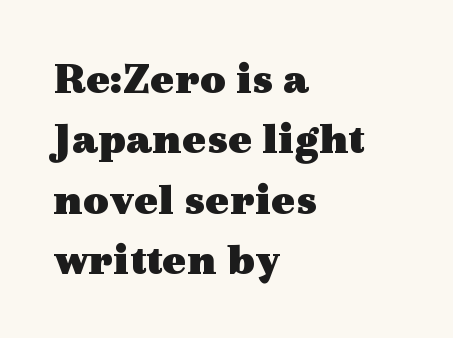
{"serif": "yes", "italic": "no", "bold": "yes", "weight": "heavy", "width": "wide", "x_height": "medium", "monospaced": "no", "underline": "no", "align": "left", "line_spacing": "normal", "line_spacing_ratio": 1.34, "letter_spacing": "normal", "letter_spacing_em": 0.0, "glyph_px": 45}
